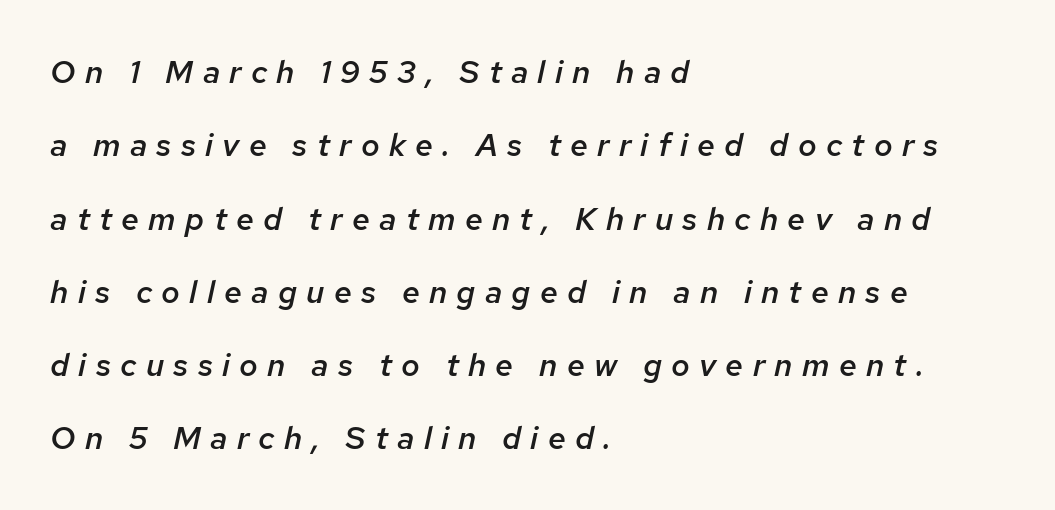
Semibold letterforms, between regular and bold. Descender tails drop into unmarked territory. Does the lettering tilt? It does — this is italic. The passage shown is typed in a proportional face where columns would drift. The paragraph has a hard left edge and a soft right edge.
